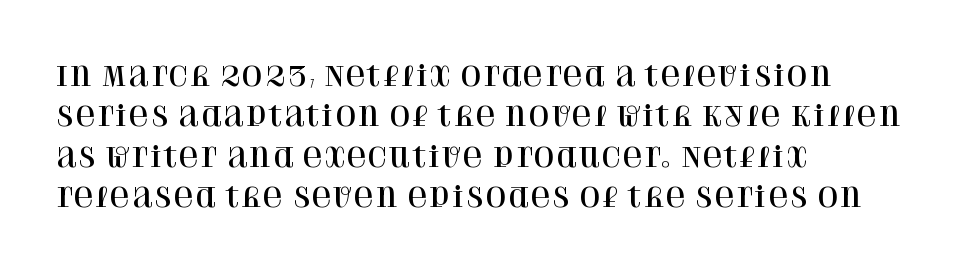
{"italic": "no", "underline": "no", "align": "left", "line_spacing": "normal", "line_spacing_ratio": 1.5, "letter_spacing": "normal", "letter_spacing_em": 0.0, "glyph_px": 27}
